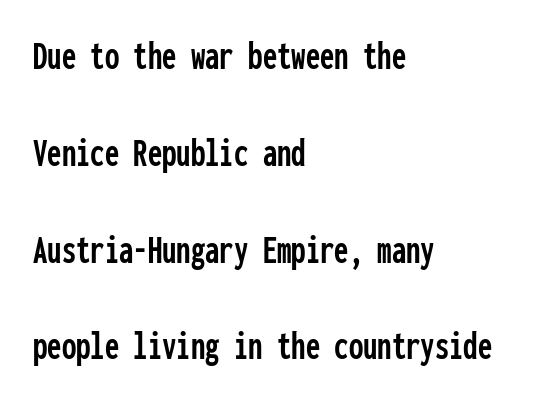
Interline gaps are noticeably wide in this sample. A sans-serif font was chosen for this passage. Looks like terminal output: every glyph gets an equal slot. One-word summary of the alignment: left. This is roman type, the default non-slanted kind.
